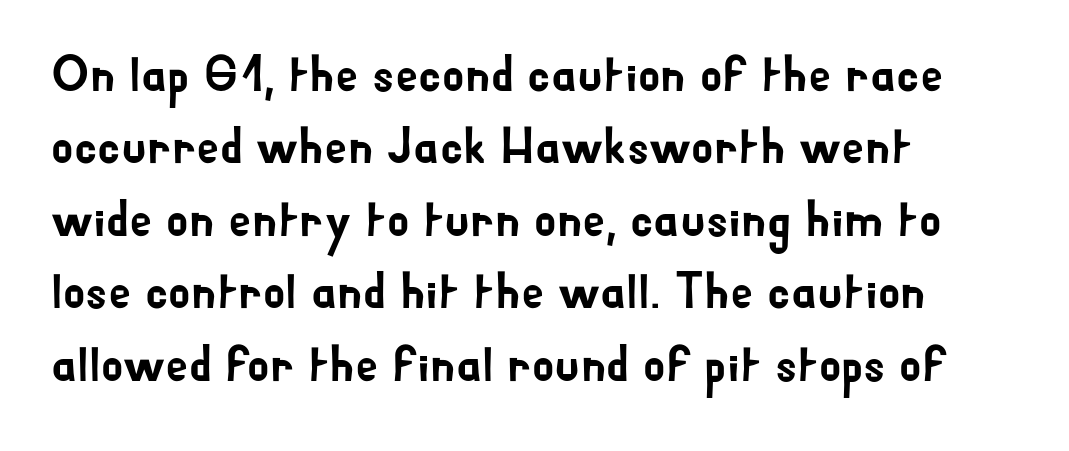
The rendering shows plain stroke endings on the letterforms — a sans-serif design. Is there much room between lines? A standard amount, neither cramped nor airy. Does the copy run flush right? No — it runs flush left. Italic: no, the glyphs are upright roman. No extra tracking has been applied to these lines. You could not count columns in this text — the font is proportionally spaced.
